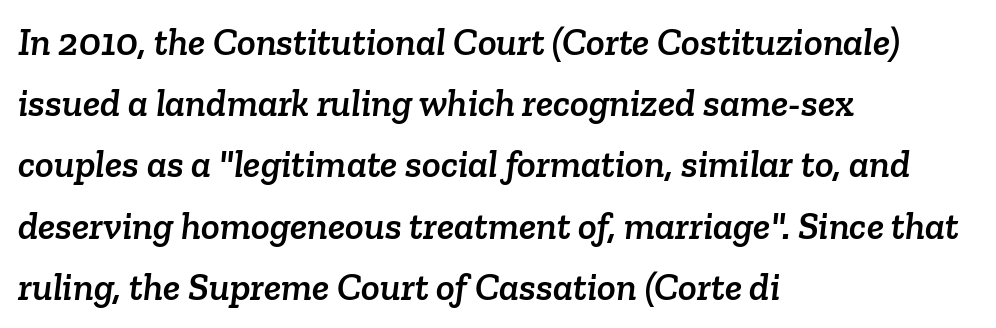
{"serif": "yes", "width": "normal", "stroke_contrast": "low", "x_height": "medium", "monospaced": "no", "underline": "no", "align": "left", "line_spacing": "normal", "line_spacing_ratio": 1.57, "letter_spacing": "normal", "letter_spacing_em": 0.0, "glyph_px": 39}
